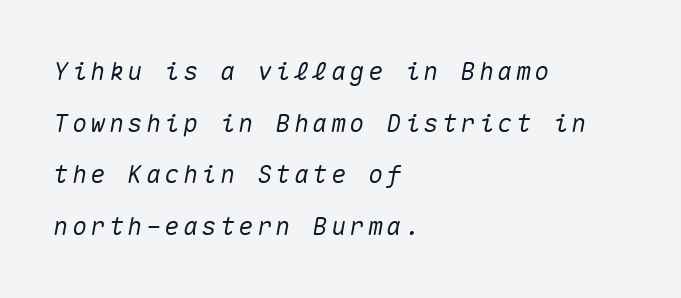
The image shows 25 px text type, italic (leaning right); set left-aligned, loose line spacing (2.07x), not underlined.
